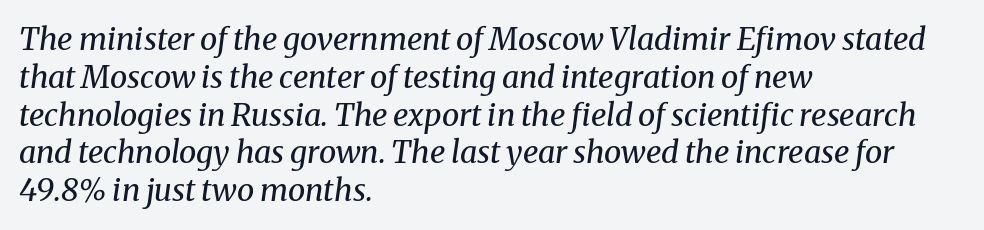
{"serif": "yes", "italic": "yes", "lean": "right", "slant_degrees": 8, "bold": "no", "weight": "regular", "width": "normal", "stroke_contrast": "medium", "x_height": "medium", "monospaced": "no", "underline": "no", "align": "left", "line_spacing_ratio": 1.22, "letter_spacing": "normal", "letter_spacing_em": 0.0, "glyph_px": 31}
